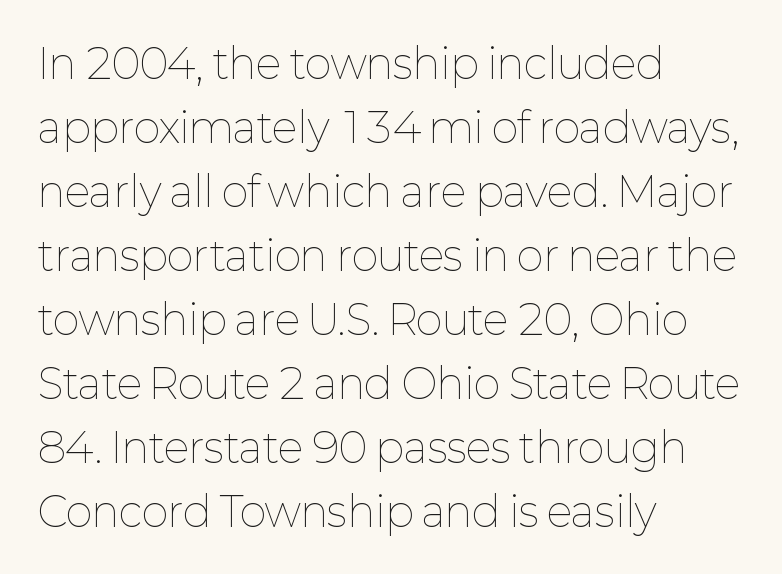
{"italic": "no", "bold": "no", "weight": "thin", "width": "normal", "stroke_contrast": "low", "x_height": "medium", "monospaced": "no", "underline": "no", "align": "left", "line_spacing": "normal", "line_spacing_ratio": 1.56, "letter_spacing": "normal", "letter_spacing_em": 0.0, "glyph_px": 41}
